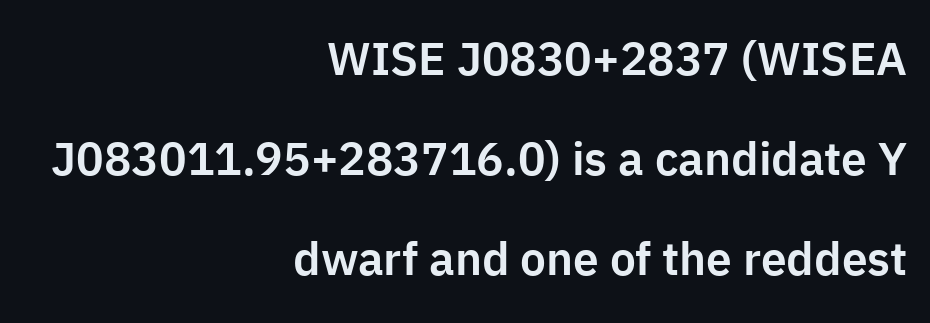
The image shows 46 px sans-serif type, upright; set right-aligned, loose line spacing (2.17x), normal letter spacing, not underlined; low stroke contrast and a medium x-height.
